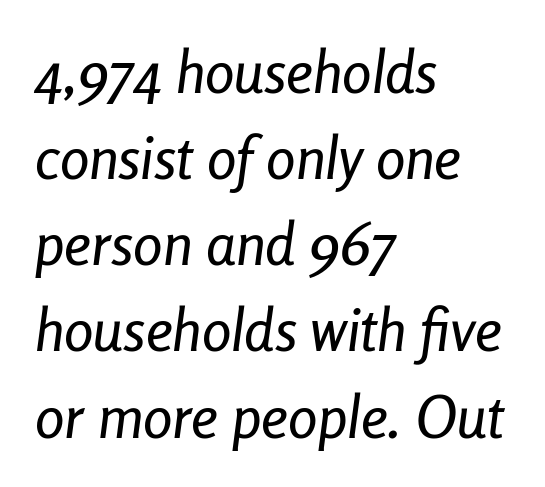
Q: Is the text italic (slanted)? A: Yes, it leans right by about 8 degrees.
Q: Is the text underlined? A: No.
Q: How is the paragraph aligned? A: Left-aligned.
Q: Is the spacing between letters normal or unusually wide? A: Normal.
Q: Is the spacing between lines tight, normal or loose? A: Normal.
Q: Width (condensed, normal, or wide)? A: Condensed.
Q: Stroke contrast? A: Low.
Q: x-height? A: Medium.
Q: Monospaced? A: No.
